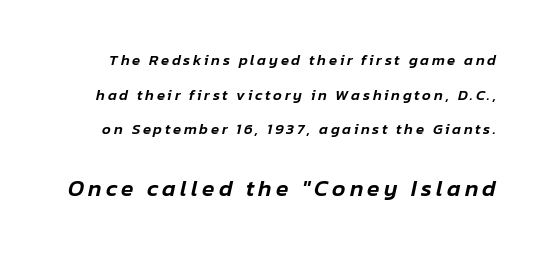
The image shows 23 px text type, italic (leaning right); set loose line spacing (2.31x), not underlined; the second (bottom) block is 1.53x larger.
